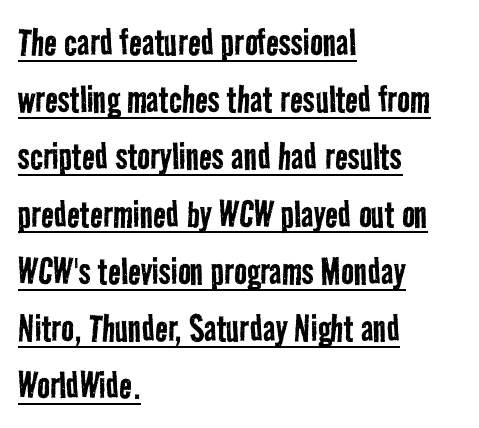
This sample has the flowing, uneven cadence of proportional lettering. Weight class: somewhere from thin through regular. The rendering uses the underline text-decoration. Glyph-to-glyph distance matches everyday printed text.
